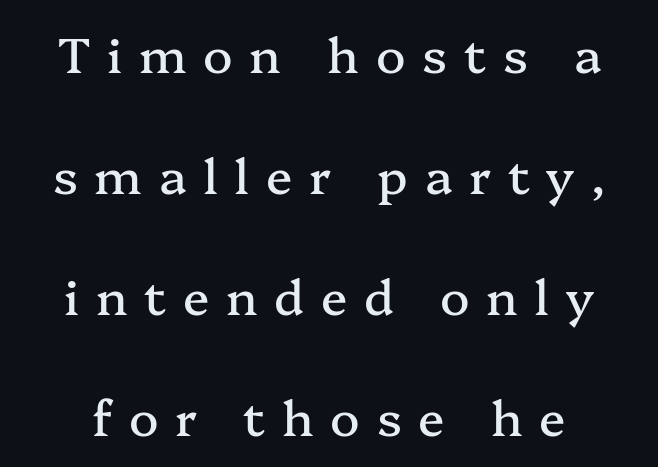
{"serif": "yes", "italic": "no", "width": "normal", "stroke_contrast": "medium", "x_height": "medium", "monospaced": "no", "underline": "no", "align": "center", "line_spacing": "loose", "line_spacing_ratio": 2.47, "letter_spacing": "wide", "letter_spacing_em": 0.34, "glyph_px": 49}
